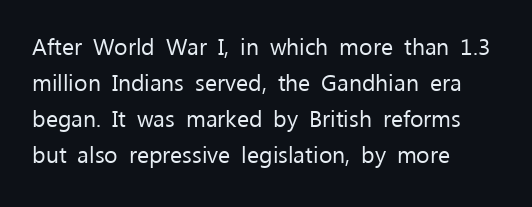
{"italic": "no", "bold": "no", "underline": "no", "align": "left", "line_spacing": "normal", "line_spacing_ratio": 1.56, "letter_spacing": "normal", "letter_spacing_em": 0.0, "glyph_px": 23}
